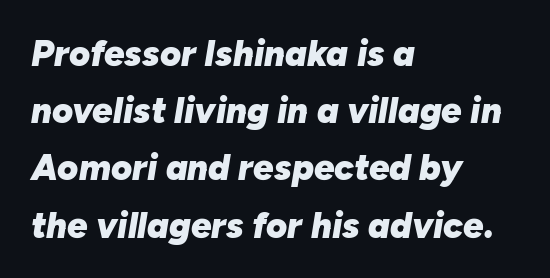
Q: Is the text bold? A: Yes.
Q: Is the text italic (slanted)? A: Yes, it leans right by about 10 degrees.
Q: Is the text underlined? A: No.
Q: How is the paragraph aligned? A: Left-aligned.
Q: Is the spacing between letters normal or unusually wide? A: Normal.
Q: Is the spacing between lines tight, normal or loose? A: Normal.
Q: Width (condensed, normal, or wide)? A: Normal.
Q: Stroke contrast? A: Low.
Q: x-height? A: Medium.
Q: Monospaced? A: No.
